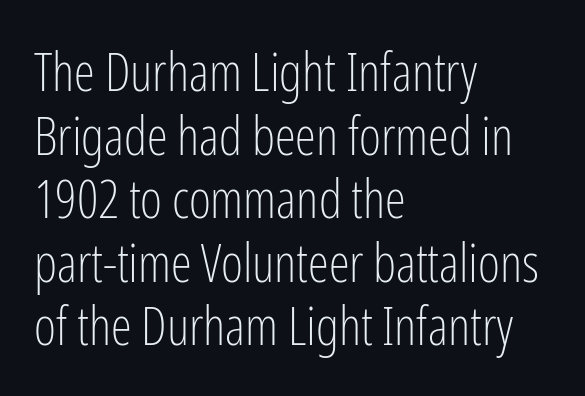
Q: Is the text bold? A: No.
Q: Is the text italic (slanted)? A: No, it is upright.
Q: Is the typeface a serif or a sans-serif typeface? A: Sans-serif.
Q: Is the text underlined? A: No.
Q: How is the paragraph aligned? A: Left-aligned.
Q: Is the spacing between letters normal or unusually wide? A: Normal.
Q: Width (condensed, normal, or wide)? A: Condensed.
Q: Stroke contrast? A: Low.
Q: x-height? A: Medium.
Q: Monospaced? A: No.
